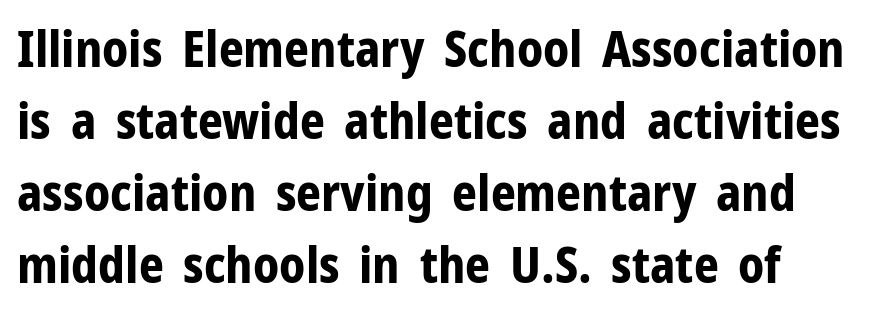
When letters stand straight like this, we call the style roman or upright. The rendering keeps characters at their native spacing. The space directly below the letters is spotless. A dark, heavy texture on the line: the type is bold. Note the varied advance widths — an 'i' is clearly narrower than an 'm'.
